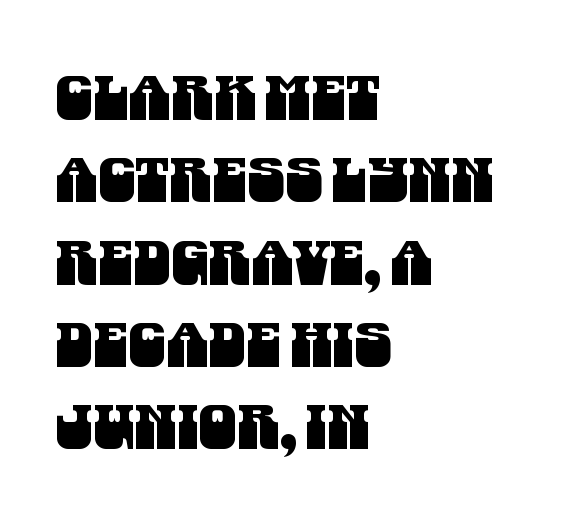
{"serif": "no", "width": "condensed", "stroke_contrast": "medium", "x_height": "large", "monospaced": "no", "underline": "no", "align": "left", "line_spacing": "normal", "line_spacing_ratio": 1.35, "letter_spacing": "normal", "letter_spacing_em": 0.0, "glyph_px": 61}
